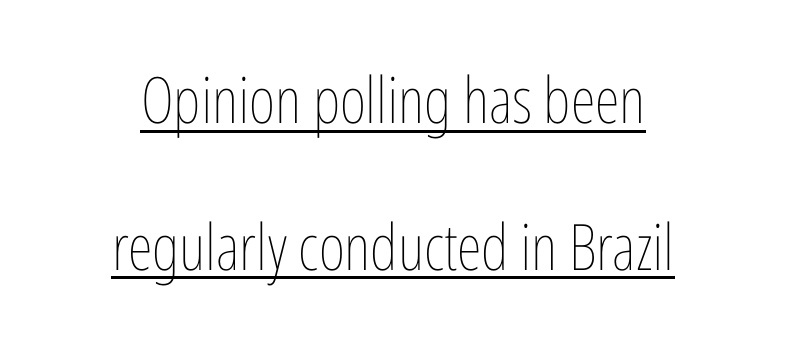
This rendering leaves character spacing at its baseline value. Regarding leading, the lines here are spaced well apart. Letters have the restrained weight of plain body copy at most. Spacing verdict: proportional, widths tailored to each character.
